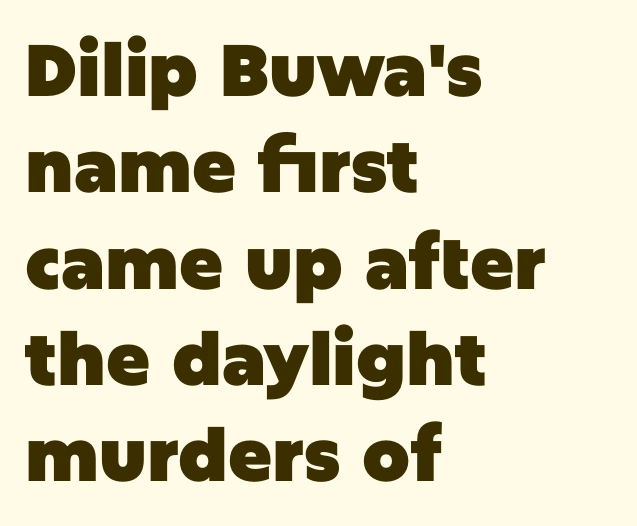
The image shows 73 px heavy sans-serif type, upright; set left-aligned, normal line spacing (1.32x), normal letter spacing, not underlined; low stroke contrast and a large x-height.
